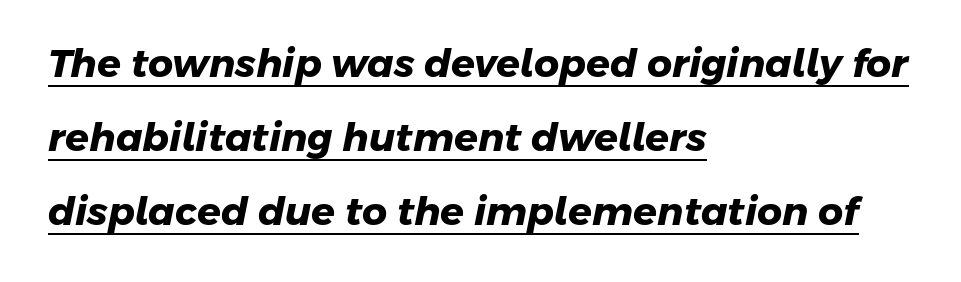
A continuous stroke trails under the words, as in a hyperlink. What weight is shown? A full bold with thick strokes. Interline gaps are noticeably wide in this sample. The face used here is proportionally spaced, like ordinary book or web type. There is no visible air inserted between adjacent glyphs.
